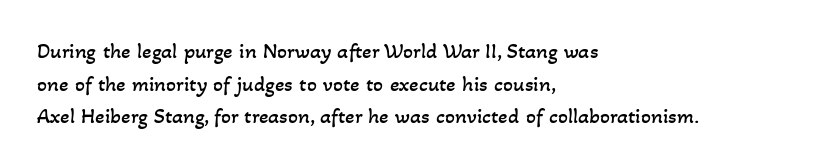
The image shows 22 px text type; set left-aligned, normal line spacing (1.48x), normal letter spacing, not underlined.
